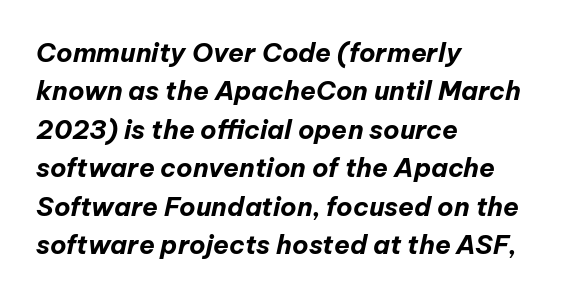
Q: Is the text bold? A: Yes.
Q: Is the text italic (slanted)? A: Yes, it leans right by about 12 degrees.
Q: Is the text underlined? A: No.
Q: How is the paragraph aligned? A: Left-aligned.
Q: Is the spacing between letters normal or unusually wide? A: Normal.
Q: Is the spacing between lines tight, normal or loose? A: Normal.
